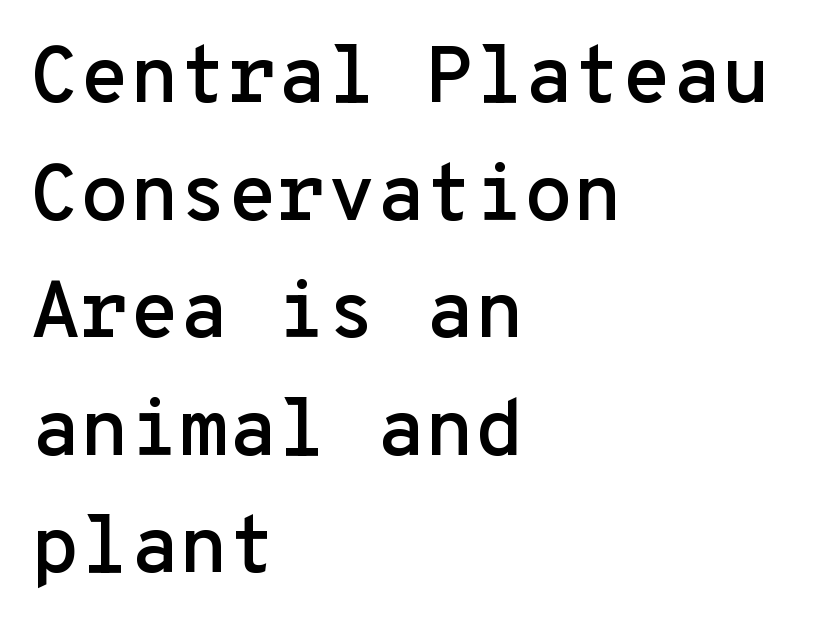
Q: Is the text italic (slanted)? A: No, it is upright.
Q: Is the typeface a serif or a sans-serif typeface? A: Sans-serif.
Q: Is the text underlined? A: No.
Q: How is the paragraph aligned? A: Left-aligned.
Q: Is the spacing between letters normal or unusually wide? A: Normal.
Q: Is the spacing between lines tight, normal or loose? A: Normal.
Q: Width (condensed, normal, or wide)? A: Normal.
Q: Stroke contrast? A: Low.
Q: x-height? A: Medium.
Q: Monospaced? A: Yes.
